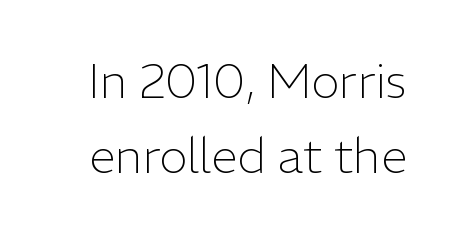
If you drew a line through each stem, it would be perfectly vertical. Unlike a traditional serif, this face leaves its strokes unadorned. This sample uses plain, unmodified letter spacing. The passage shown is not bold in any degree. The gap between lines stays unmarked.
